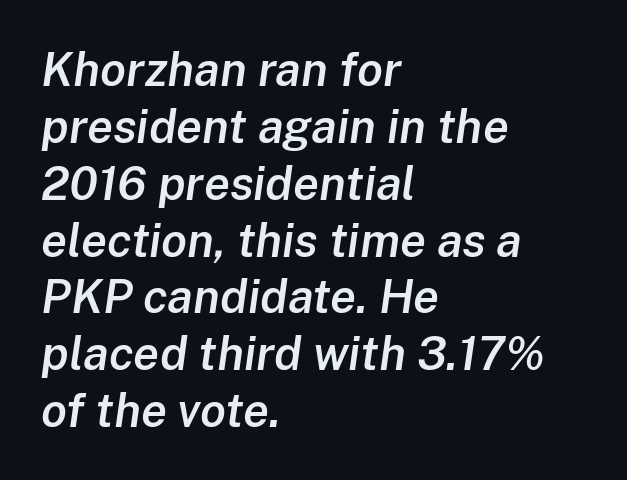
The image shows 47 px semibold type, italic (leaning right); set left-aligned, line spacing 1.21x, normal letter spacing, not underlined; low stroke contrast and a medium x-height.
